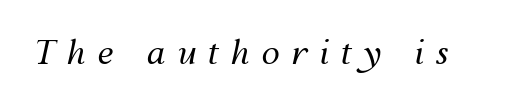
The image shows 33 px regular-weight type, italic (leaning right); set unusually wide letter spacing (+0.35 em), not underlined; medium stroke contrast and a medium x-height.
